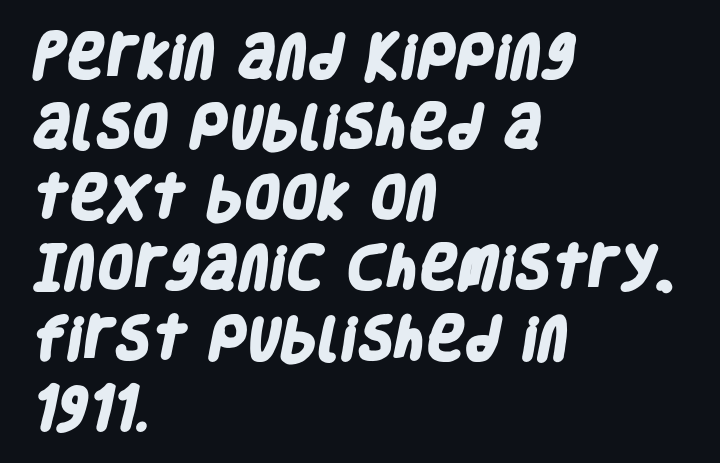
The image shows 47 px heavy, condensed sans-serif type; set left-aligned, normal line spacing (1.5x), normal letter spacing, not underlined; low stroke contrast and a large x-height.
